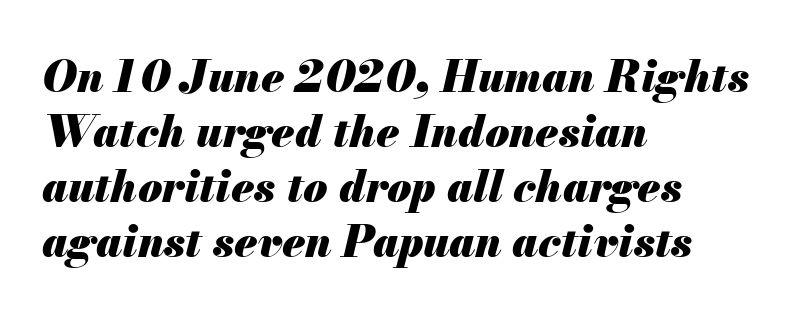
The foot of each line stays bare and open. Typographic density is high because the face is bold. The rendering applies a slant to the glyphs. Regarding leading, the lines here are spaced in the standard way. Proportional: the letters do not fall into vertical columns.
